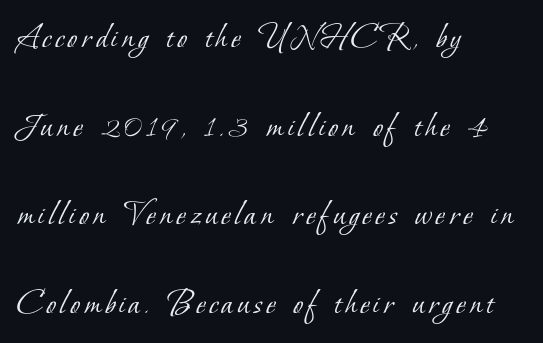
The image shows 36 px light serif type; set left-aligned, loose line spacing (2.46x), not underlined; low stroke contrast and a small x-height.
